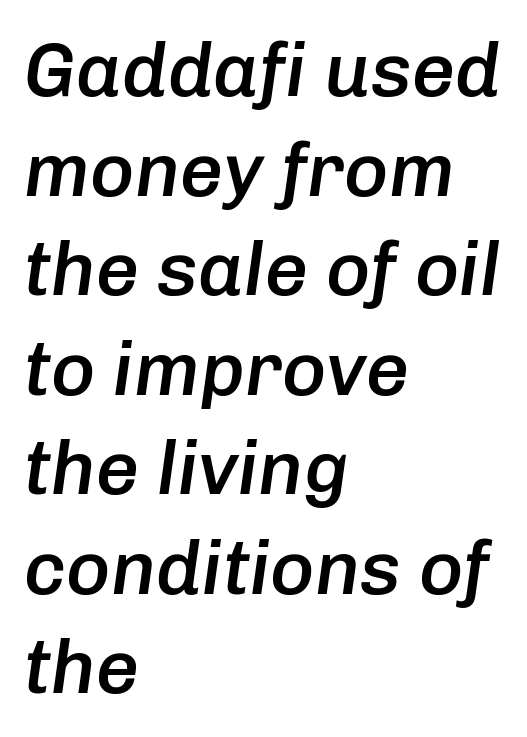
The image shows 76 px semibold type, italic (leaning right); set left-aligned, normal line spacing (1.31x), normal letter spacing, not underlined; low stroke contrast and a medium x-height.
